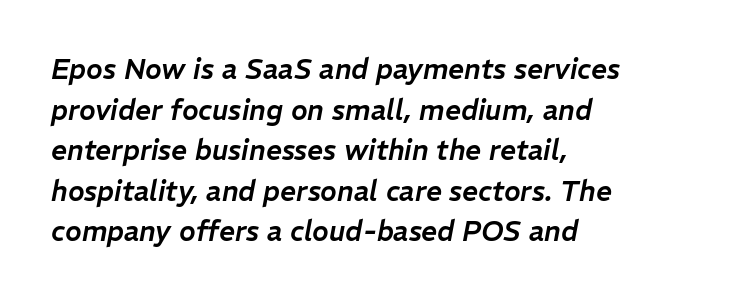
Does extra space separate the letters? No, they use regular spacing. A bare baseline throughout the passage. Quick note: italic. The leading is moderate, giving the passage an even texture. The rag falls on the right side of this text block.
